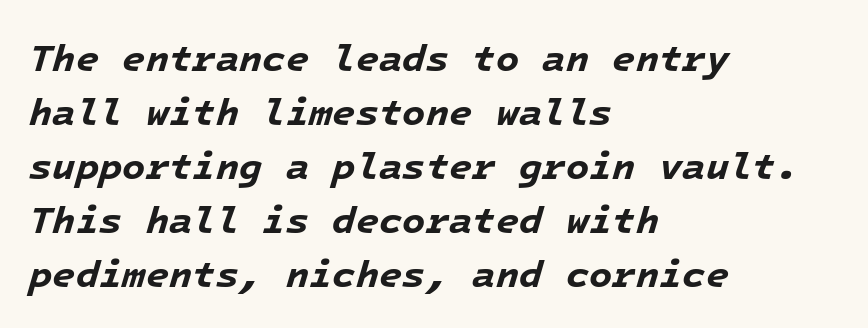
Honestly, there is no underline to notice here at all. Looks like terminal output: every glyph gets an equal slot. All the whitespace from short lines collects on the right. Leading matches the norm, producing a regular column. When letters slant like this, we call the style italic. Weight: bold.
